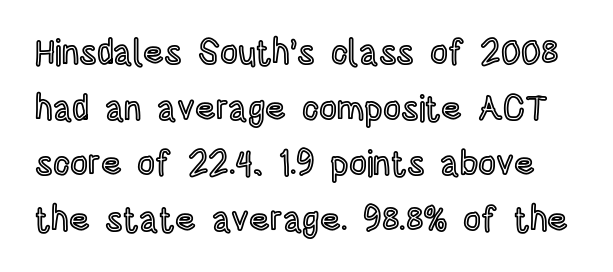
Q: Is the text italic (slanted)? A: No, it is upright.
Q: Is the text underlined? A: No.
Q: Is the spacing between letters normal or unusually wide? A: Normal.
Q: Is the spacing between lines tight, normal or loose? A: Normal.
Q: Width (condensed, normal, or wide)? A: Condensed.
Q: x-height? A: Large.
Q: Monospaced? A: No.
